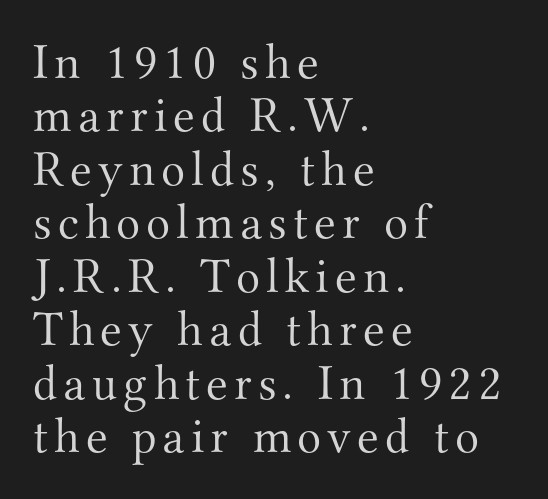
The image shows 50 px light serif type, upright; set left-aligned, tight line spacing (1.07x), not underlined; medium stroke contrast and a small x-height.
